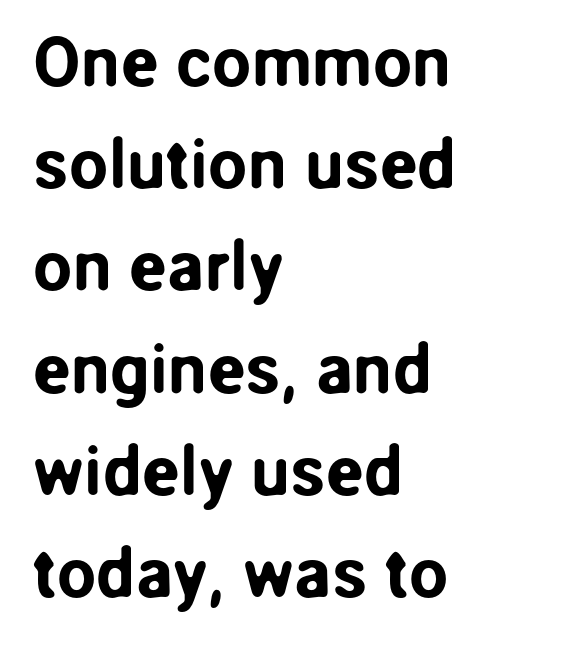
The letterforms sit shoulder to shoulder at normal distance. A typesetter would call this proportional, since set widths differ per character. The paragraph has a hard left edge and a soft right edge. A typesetter would call this leading conventional body-copy spacing. These lines are composed in type without serifs.
